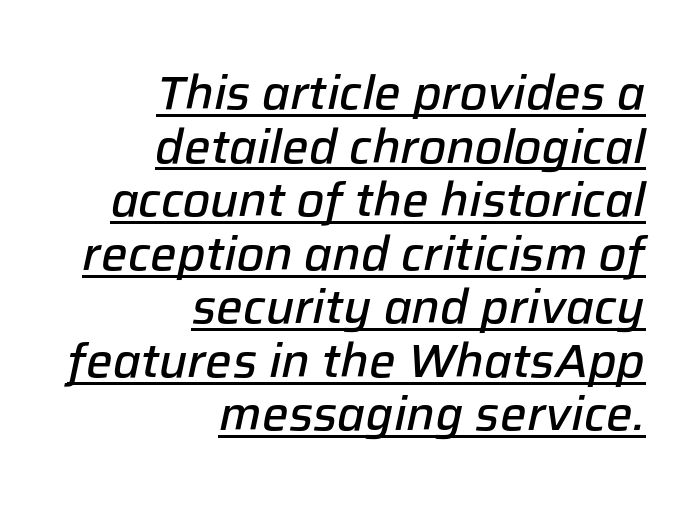
The vertical gap from one line to the next is small. Proportional: the letters do not fall into vertical columns. Heft: intermediate — a semibold. The lettering tilts uniformly, giving the passage an italic look. Somebody hit Ctrl+U on this one — the words are underlined. The text block is weighted toward the right margin, trailing off unevenly leftward.
